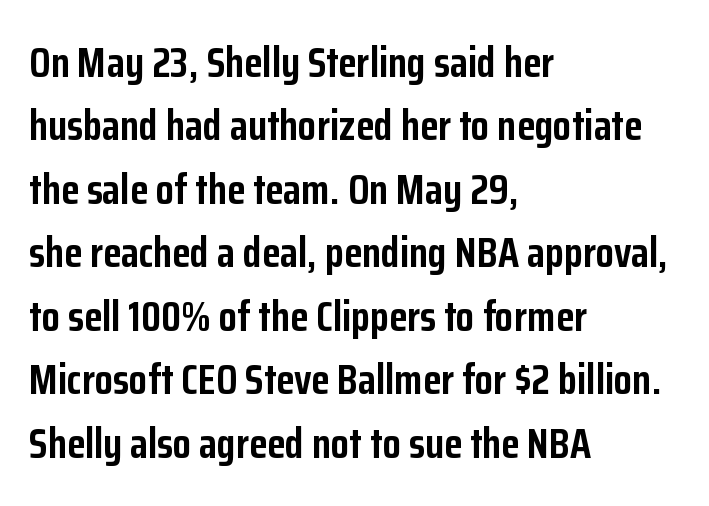
The image shows 42 px semibold, condensed sans-serif type, upright; set left-aligned, normal line spacing (1.51x), normal letter spacing, not underlined; low stroke contrast and a medium x-height.
